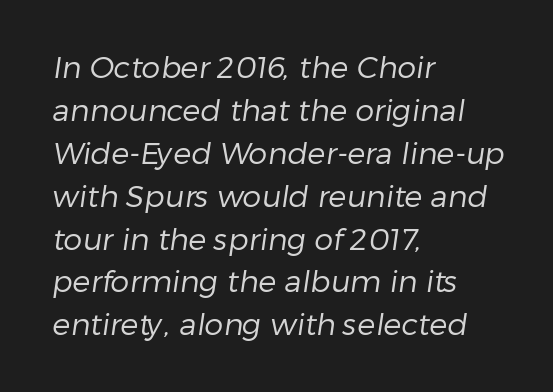
The image shows 30 px regular-weight sans-serif type; set left-aligned, normal line spacing (1.43x), normal letter spacing, not underlined; low stroke contrast and a medium x-height.
